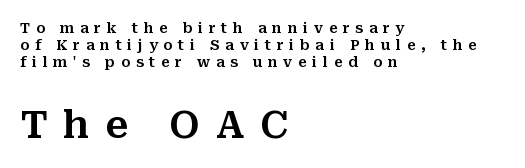
Think of a printed novel: that variable character pitch is what you see here. Here the glyphs are tracked loosely, breaking word shapes into spaced letters. The letters carry serifs — small finishing strokes at the ends of their stems. The space directly below the letters is spotless.
